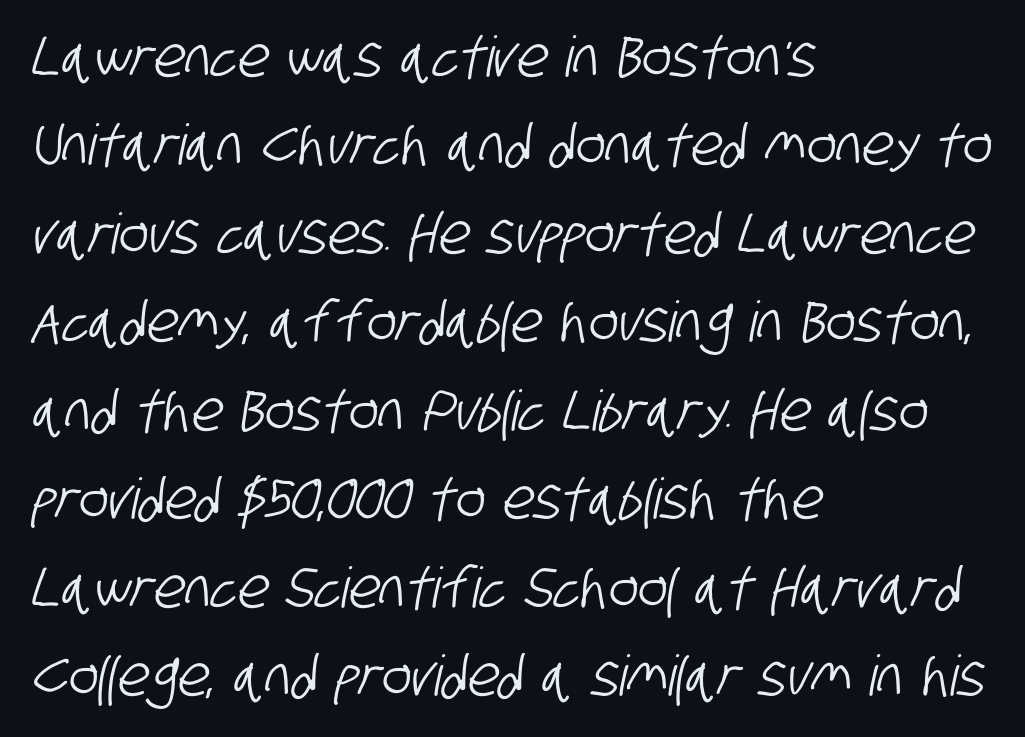
The image shows 56 px condensed sans-serif type; set left-aligned, normal line spacing (1.58x), normal letter spacing, not underlined; low stroke contrast and a large x-height.
